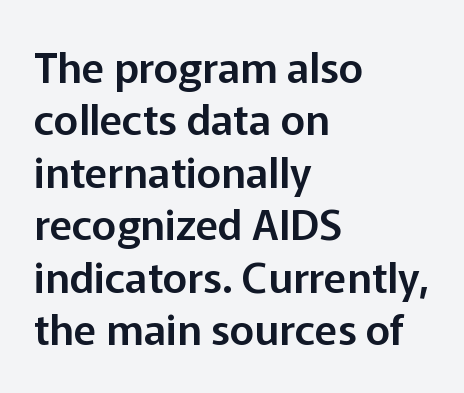
The image shows 42 px sans-serif type, upright; set left-aligned, normal line spacing (1.25x), normal letter spacing, not underlined; low stroke contrast and a medium x-height.
